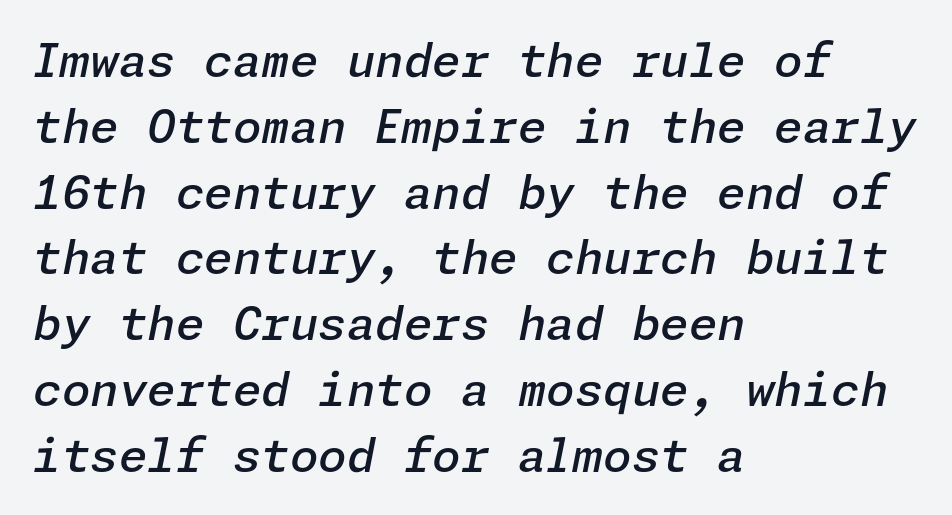
Moderately thickened strokes mark this as semibold type. The compositor pushed each line to the left boundary. The rendering applies a slant to the glyphs. Descenders hang freely into open space. If you measured baseline to baseline, you'd find a middling distance. The rendering keeps characters at their native spacing.
